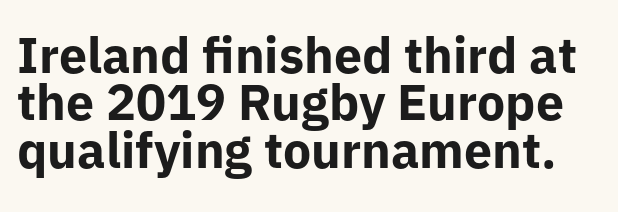
Look at the bottom of the vertical strokes: they stop flat, with no serifs. Descender tails drop into unmarked territory. Ordinary non-slanted type is in use. Looks like regular typesetting: each glyph gets only the width it needs. Whoever set this chose condensed vertical rhythm over breathing room.
